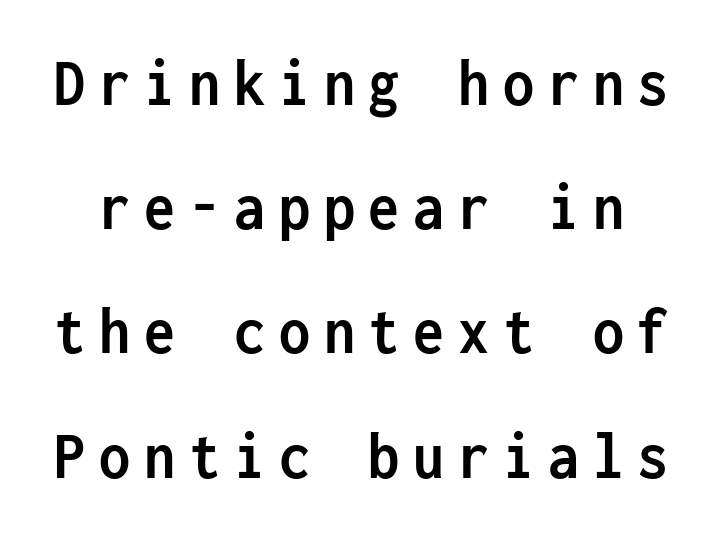
{"serif": "no", "italic": "no", "bold": "yes", "weight": "semibold", "width": "condensed", "stroke_contrast": "low", "x_height": "medium", "monospaced": "yes", "underline": "no", "line_spacing_ratio": 1.8, "letter_spacing": "wide", "letter_spacing_em": 0.2, "glyph_px": 69}
